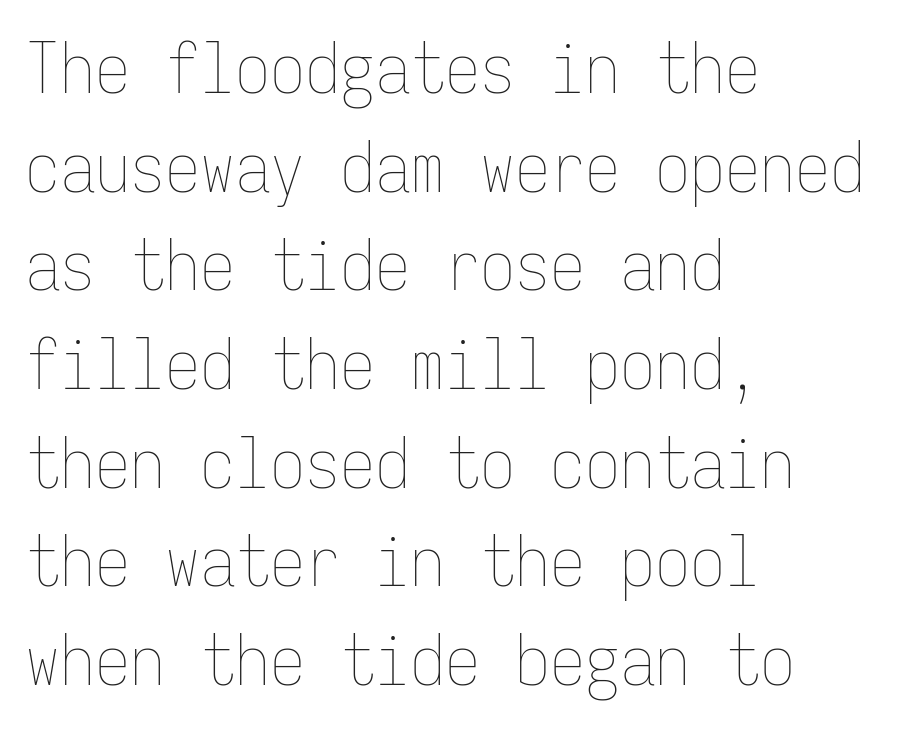
{"italic": "no", "bold": "no", "weight": "thin", "width": "condensed", "stroke_contrast": "low", "x_height": "medium", "monospaced": "yes", "underline": "no", "align": "left", "line_spacing": "normal", "line_spacing_ratio": 1.41, "letter_spacing": "normal", "letter_spacing_em": 0.0, "glyph_px": 70}
